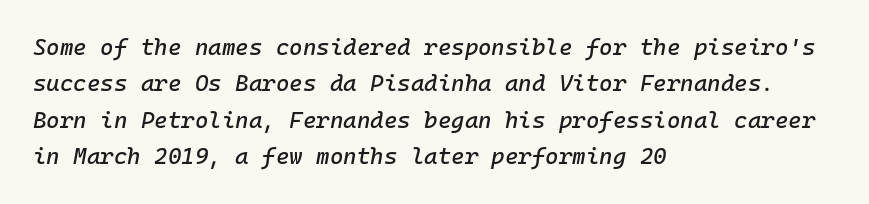
This is oblique type, the kind used for emphasis or titles. Notice how descenders clear the ascenders below comfortably — that's standard leading. Look at the tracking — it's just the regular setting, nothing added. All the whitespace from short lines collects on the right. The area under the type is left untouched.
